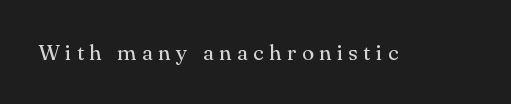
Q: Is the text bold? A: No.
Q: Is the text italic (slanted)? A: No, it is upright.
Q: Is the text underlined? A: No.
Q: Is the spacing between letters normal or unusually wide? A: Unusually wide.
